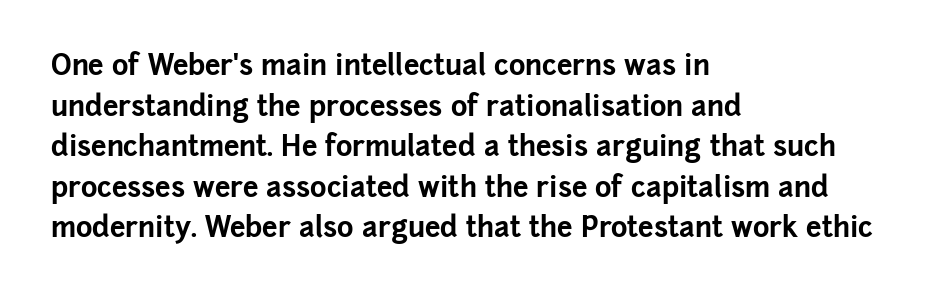
The image shows 28 px bold sans-serif type, upright; set left-aligned, normal line spacing (1.45x), normal letter spacing, not underlined; low stroke contrast and a medium x-height.
